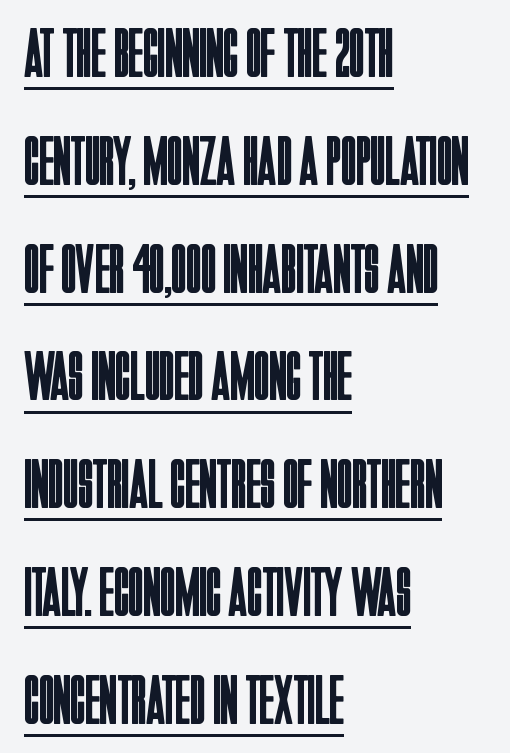
The image shows 70 px regular-weight, condensed sans-serif type, upright; set left-aligned, normal line spacing (1.54x), normal letter spacing, underlined; low stroke contrast and a large x-height.
